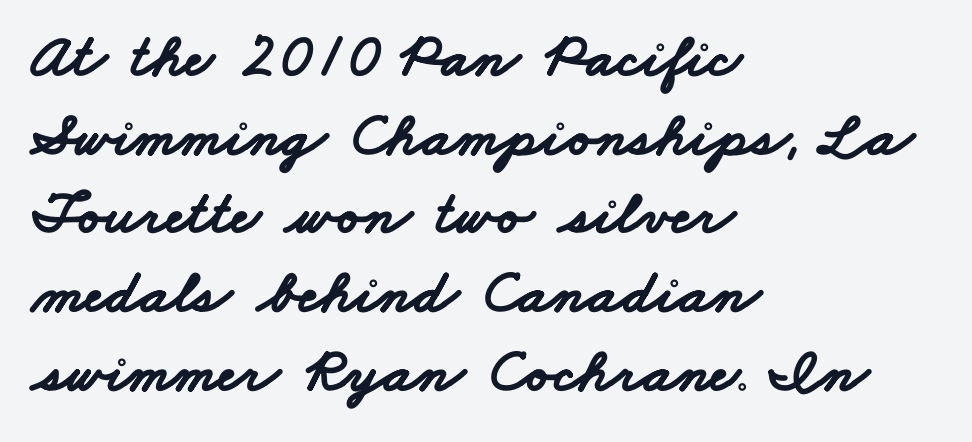
The image shows 62 px bold, wide sans-serif type; set left-aligned, normal line spacing (1.27x), normal letter spacing, not underlined; low stroke contrast and a small x-height.
